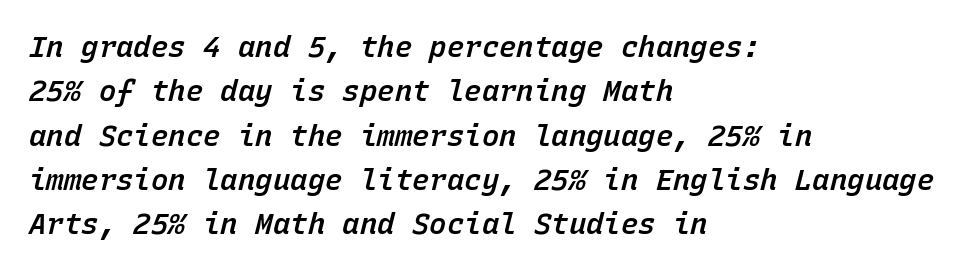
The image shows 29 px semibold type, italic (leaning right), monospaced; set left-aligned, normal line spacing (1.53x), normal letter spacing, not underlined; low stroke contrast and a medium x-height.
